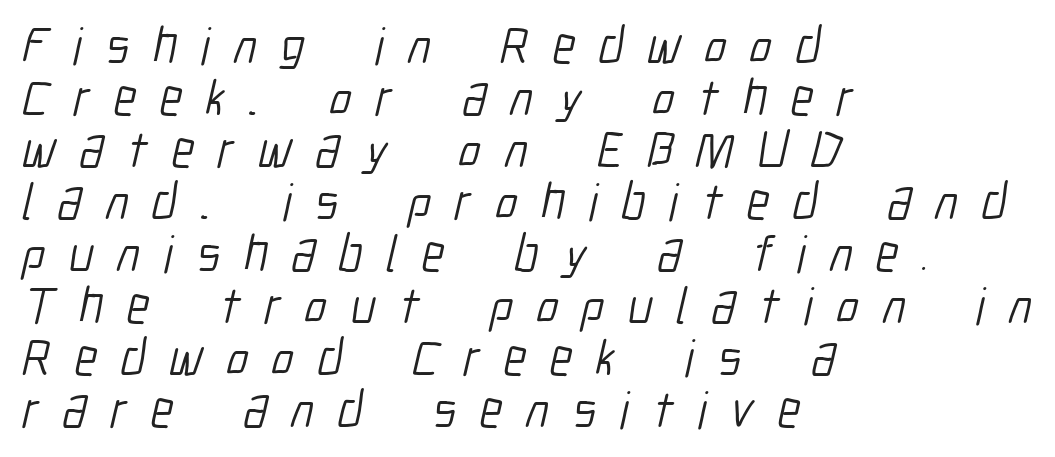
Q: Is the text bold? A: No.
Q: Is the typeface a serif or a sans-serif typeface? A: Sans-serif.
Q: Is the text underlined? A: No.
Q: How is the paragraph aligned? A: Left-aligned.
Q: Is the spacing between letters normal or unusually wide? A: Unusually wide.
Q: Is the spacing between lines tight, normal or loose? A: Tight.
Q: Width (condensed, normal, or wide)? A: Condensed.
Q: Stroke contrast? A: Low.
Q: x-height? A: Medium.
Q: Monospaced? A: No.
